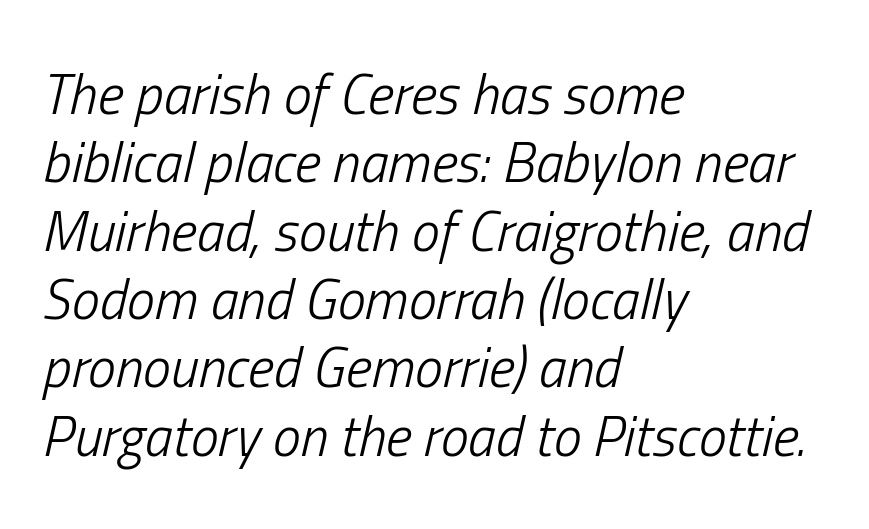
{"italic": "yes", "lean": "right", "slant_degrees": 13, "bold": "no", "weight": "light", "width": "condensed", "stroke_contrast": "low", "x_height": "medium", "monospaced": "no", "underline": "no", "align": "left", "line_spacing_ratio": 1.22, "letter_spacing": "normal", "letter_spacing_em": 0.0, "glyph_px": 56}
